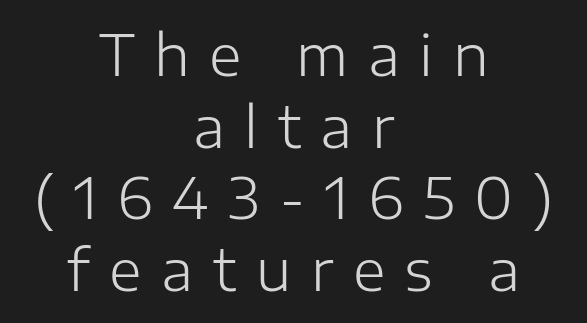
The tracking jumps out immediately: characters are airy and widely separated. Note the varied advance widths — an 'i' is clearly narrower than an 'm'. Nobody drew a line under any word here. The letters stand straight up with perfectly vertical stems. Classification — sans serif.
